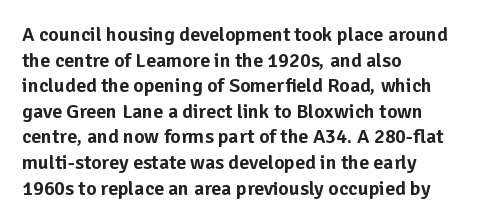
{"italic": "no", "underline": "no", "align": "left", "line_spacing": "normal", "line_spacing_ratio": 1.28, "letter_spacing": "normal", "letter_spacing_em": 0.0, "glyph_px": 20}
